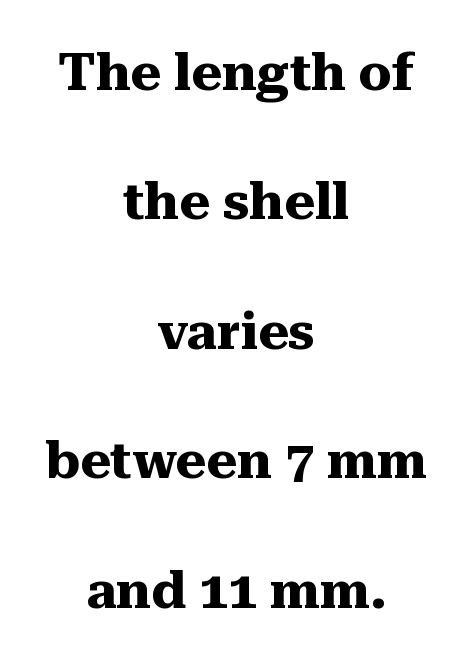
The image shows 52 px heavy serif type, upright; set centered, loose line spacing (2.49x), normal letter spacing, not underlined; medium stroke contrast and a medium x-height.
